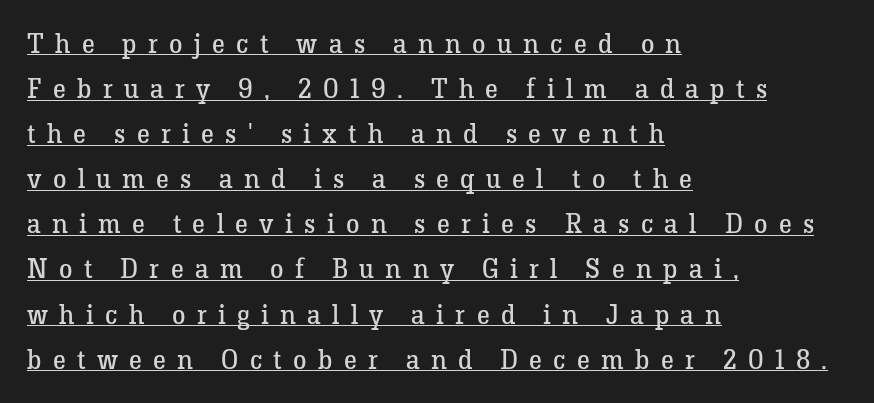
Q: Is the text bold? A: No.
Q: Is the text italic (slanted)? A: No, it is upright.
Q: Is the text underlined? A: Yes.
Q: How is the paragraph aligned? A: Left-aligned.
Q: Is the spacing between letters normal or unusually wide? A: Unusually wide.
Q: Is the spacing between lines tight, normal or loose? A: Normal.
